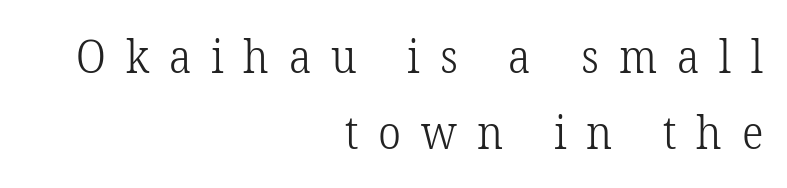
The image shows 45 px light serif type, upright; set right-aligned, normal line spacing (1.7x), unusually wide letter spacing (+0.44 em), not underlined; low stroke contrast and a medium x-height.
